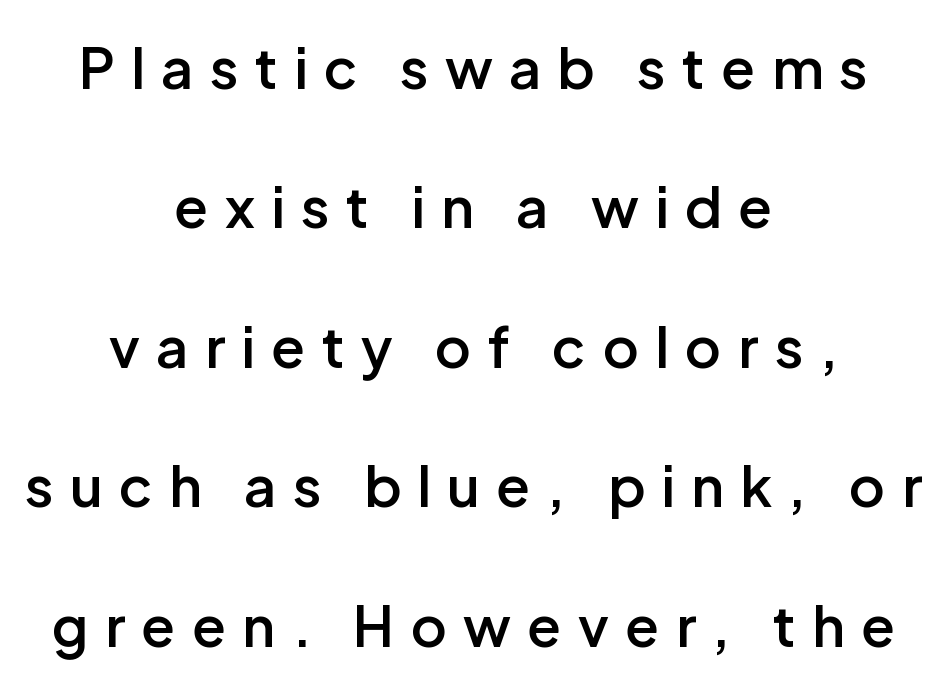
The letters stand straight up with perfectly vertical stems. Descenders hang freely into open space. In CSS terms this would be text-align: center. These lines stand farther apart than default settings would place them.
